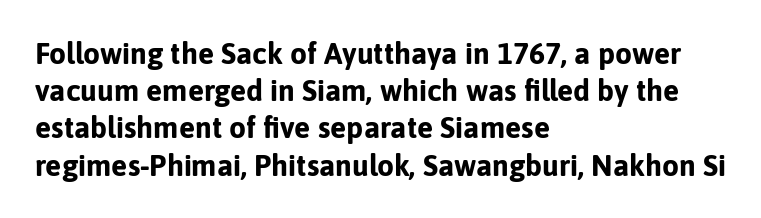
Q: Is the text bold? A: Yes.
Q: Is the text italic (slanted)? A: No, it is upright.
Q: Is the typeface a serif or a sans-serif typeface? A: Sans-serif.
Q: Is the text underlined? A: No.
Q: How is the paragraph aligned? A: Left-aligned.
Q: Is the spacing between letters normal or unusually wide? A: Normal.
Q: Width (condensed, normal, or wide)? A: Normal.
Q: Stroke contrast? A: Low.
Q: x-height? A: Medium.
Q: Monospaced? A: No.
